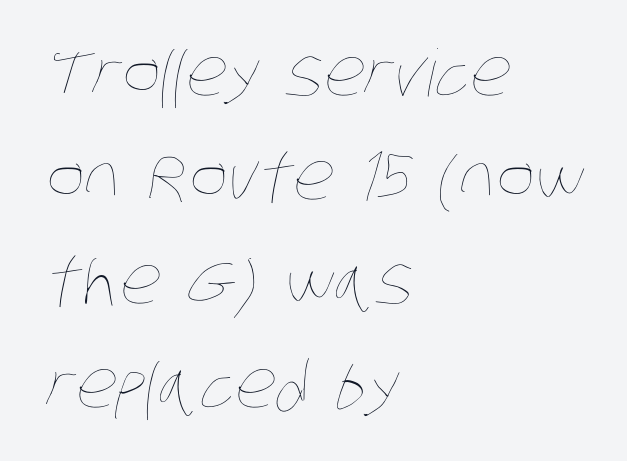
Q: Is the text bold? A: No.
Q: Is the text underlined? A: No.
Q: How is the paragraph aligned? A: Left-aligned.
Q: Is the spacing between letters normal or unusually wide? A: Normal.
Q: Is the spacing between lines tight, normal or loose? A: Normal.
Q: Width (condensed, normal, or wide)? A: Condensed.
Q: Stroke contrast? A: Low.
Q: x-height? A: Large.
Q: Monospaced? A: No.
